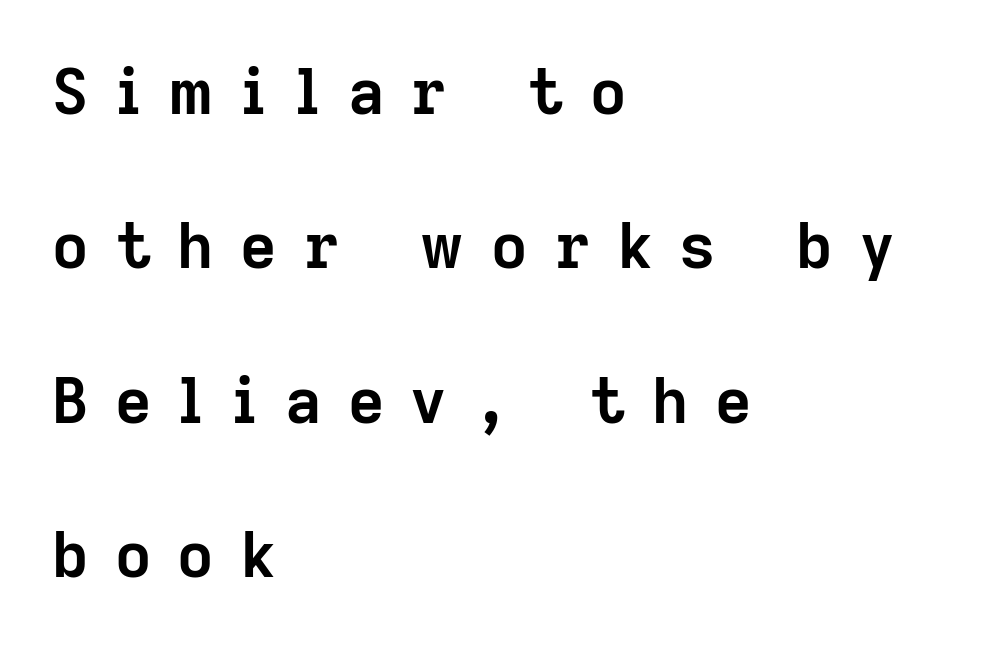
Q: Is the text bold? A: Yes.
Q: Is the text italic (slanted)? A: No, it is upright.
Q: Is the typeface a serif or a sans-serif typeface? A: Sans-serif.
Q: Is the text underlined? A: No.
Q: How is the paragraph aligned? A: Left-aligned.
Q: Is the spacing between letters normal or unusually wide? A: Unusually wide.
Q: Is the spacing between lines tight, normal or loose? A: Loose.
Q: Width (condensed, normal, or wide)? A: Normal.
Q: Stroke contrast? A: Low.
Q: x-height? A: Medium.
Q: Monospaced? A: No.
